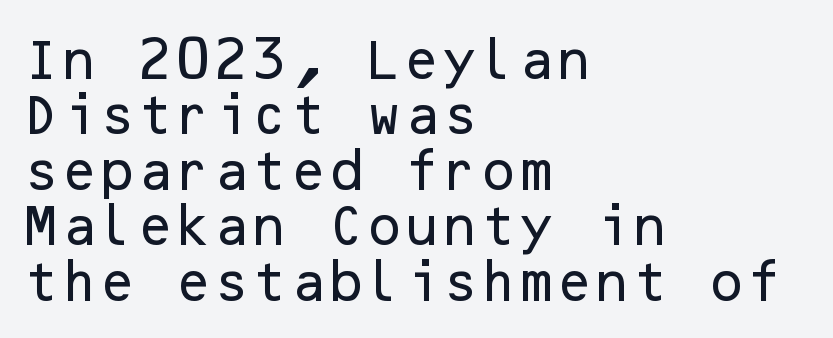
The line texture is even and compact thanks to regular tracking. The letters stand straight up with perfectly vertical stems. The words here are not underlined. Alignment: flush left. Leading: standard. In terms of letterform style, serifs are entirely absent.
